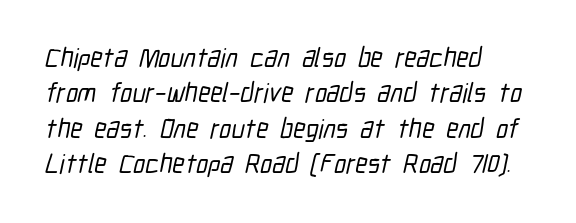
{"underline": "no", "align": "left", "line_spacing": "normal", "line_spacing_ratio": 1.31, "letter_spacing": "normal", "letter_spacing_em": 0.0, "glyph_px": 27}
